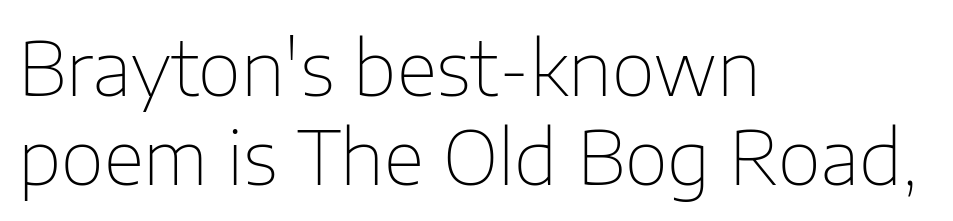
Q: Is the text bold? A: No.
Q: Is the text italic (slanted)? A: No, it is upright.
Q: Is the typeface a serif or a sans-serif typeface? A: Sans-serif.
Q: Is the text underlined? A: No.
Q: How is the paragraph aligned? A: Left-aligned.
Q: Is the spacing between letters normal or unusually wide? A: Normal.
Q: Width (condensed, normal, or wide)? A: Normal.
Q: Stroke contrast? A: Low.
Q: x-height? A: Medium.
Q: Monospaced? A: No.
